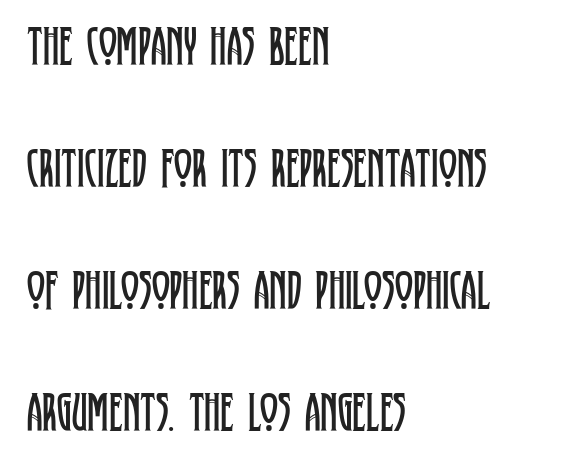
The words here are not underlined. Which margin do the lines hug? The left one — the right edge is uneven. The letters advance in unequal steps, a hallmark of proportional type. These glyphs show unthickened strokes, regular width or finer. Are there feet on the stems? There are — it's a serif. These lines keep a tight, regular rhythm from letter to letter.
